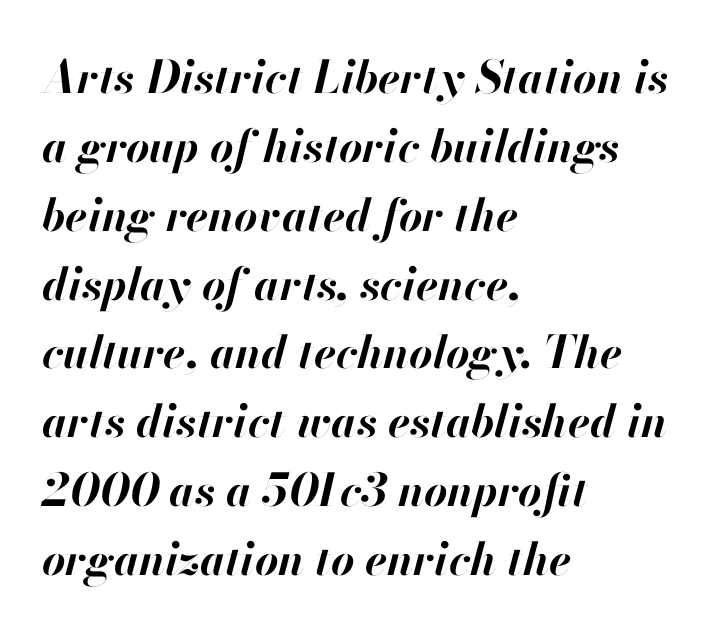
Q: Is the text bold? A: Yes.
Q: Is the text italic (slanted)? A: Yes, it leans right by about 13 degrees.
Q: Is the text underlined? A: No.
Q: How is the paragraph aligned? A: Left-aligned.
Q: Is the spacing between letters normal or unusually wide? A: Normal.
Q: Is the spacing between lines tight, normal or loose? A: Normal.
Q: Width (condensed, normal, or wide)? A: Normal.
Q: Stroke contrast? A: High.
Q: x-height? A: Small.
Q: Monospaced? A: No.
